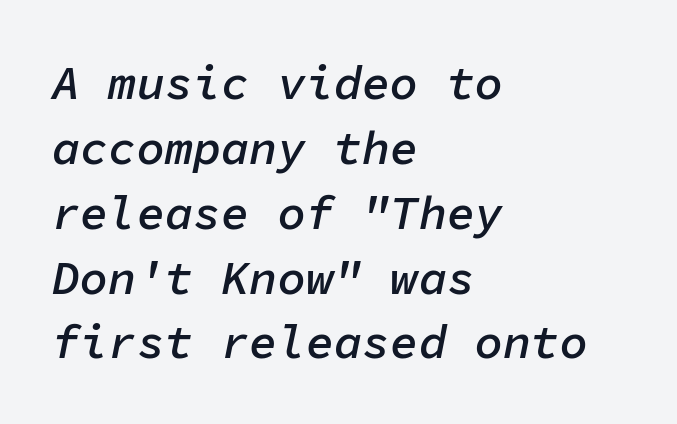
Q: Is the text bold? A: Semi-bold.
Q: Is the text italic (slanted)? A: Yes, it leans right by about 11 degrees.
Q: Is the text underlined? A: No.
Q: How is the paragraph aligned? A: Left-aligned.
Q: Is the spacing between letters normal or unusually wide? A: Normal.
Q: Is the spacing between lines tight, normal or loose? A: Normal.
Q: Width (condensed, normal, or wide)? A: Normal.
Q: Stroke contrast? A: Low.
Q: x-height? A: Medium.
Q: Monospaced? A: Yes.
